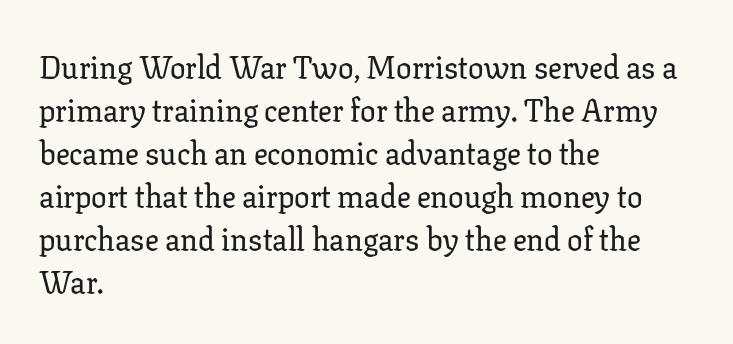
{"serif": "yes", "italic": "no", "width": "normal", "stroke_contrast": "low", "x_height": "medium", "monospaced": "no", "underline": "no", "align": "left", "line_spacing": "normal", "line_spacing_ratio": 1.39, "letter_spacing": "normal", "letter_spacing_em": 0.0, "glyph_px": 31}
